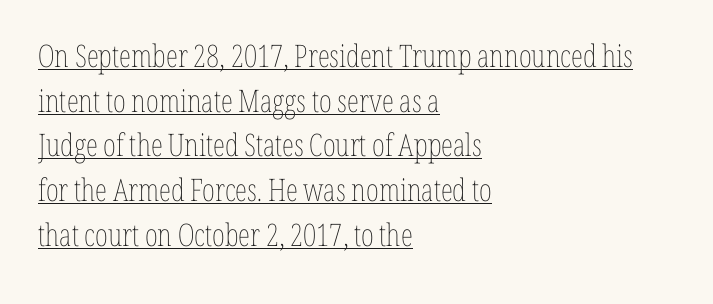
Q: Is the text bold? A: No.
Q: Is the text italic (slanted)? A: No, it is upright.
Q: Is the text underlined? A: Yes.
Q: How is the paragraph aligned? A: Left-aligned.
Q: Is the spacing between letters normal or unusually wide? A: Normal.
Q: Is the spacing between lines tight, normal or loose? A: Normal.
Q: Width (condensed, normal, or wide)? A: Condensed.
Q: Stroke contrast? A: Low.
Q: x-height? A: Medium.
Q: Monospaced? A: No.
